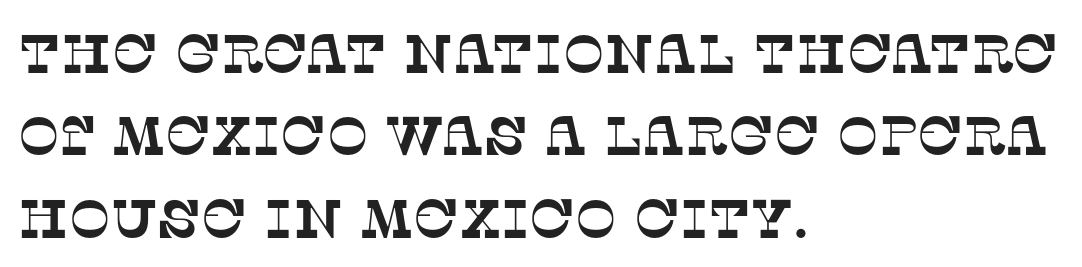
The image shows 55 px serif type; set left-aligned, normal line spacing (1.5x), normal letter spacing, not underlined; low stroke contrast and a large x-height.
